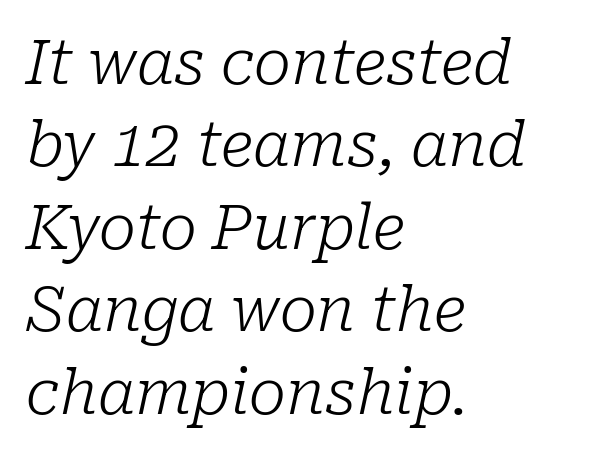
The image shows 62 px light serif type, italic (leaning right); set left-aligned, normal line spacing (1.33x), normal letter spacing, not underlined; low stroke contrast and a medium x-height.
